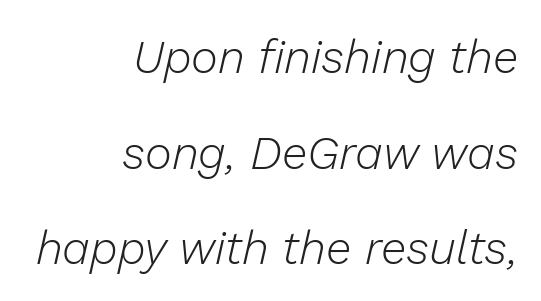
{"italic": "yes", "lean": "right", "slant_degrees": 13, "bold": "no", "weight": "light", "width": "normal", "stroke_contrast": "low", "x_height": "medium", "monospaced": "no", "underline": "no", "align": "right", "line_spacing": "loose", "line_spacing_ratio": 2.08, "letter_spacing": "normal", "letter_spacing_em": 0.0, "glyph_px": 46}
